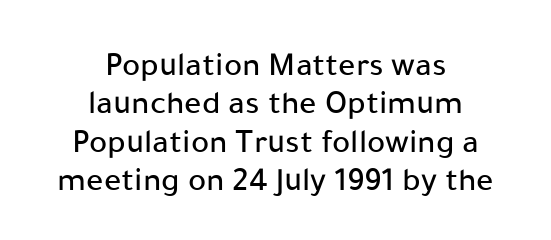
{"serif": "no", "italic": "no", "width": "normal", "stroke_contrast": "low", "x_height": "medium", "monospaced": "no", "underline": "no", "align": "center", "line_spacing": "tight", "line_spacing_ratio": 1.13, "letter_spacing": "normal", "letter_spacing_em": 0.0, "glyph_px": 34}
